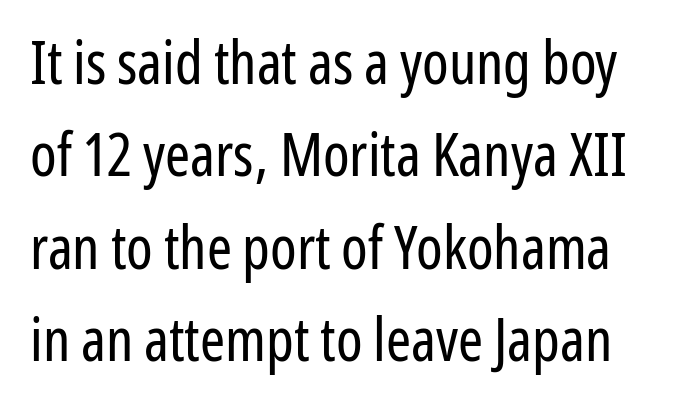
The typesetting does not lean heavy: it is not bold. Type style note: lacks serifs. This sample uses an upright cut, with every glyph sitting square on the baseline. Note the varied advance widths — an 'i' is clearly narrower than an 'm'. Characters follow at the spacing the type designer built in. This block has exactly the height ordinary leading produces.
